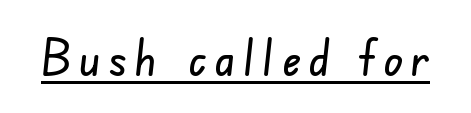
Q: Is the typeface a serif or a sans-serif typeface? A: Sans-serif.
Q: Is the text underlined? A: Yes.
Q: Width (condensed, normal, or wide)? A: Condensed.
Q: Stroke contrast? A: Low.
Q: x-height? A: Small.
Q: Monospaced? A: No.
